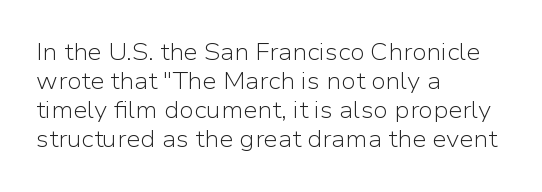
Q: Is the text bold? A: No.
Q: Is the text italic (slanted)? A: No, it is upright.
Q: Is the text underlined? A: No.
Q: How is the paragraph aligned? A: Left-aligned.
Q: Is the spacing between letters normal or unusually wide? A: Normal.
Q: Is the spacing between lines tight, normal or loose? A: Normal.
